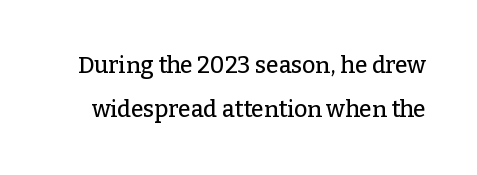
The image shows 23 px text type, upright; set loose line spacing (1.9x), normal letter spacing, not underlined.
